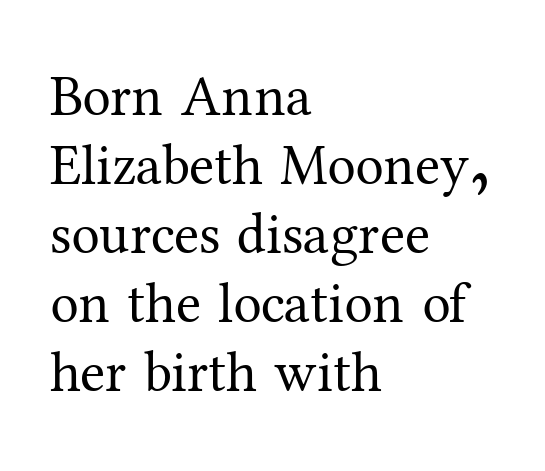
The image shows 57 px regular-weight serif type, upright; set left-aligned, line spacing 1.21x, normal letter spacing, not underlined; medium stroke contrast and a medium x-height.
